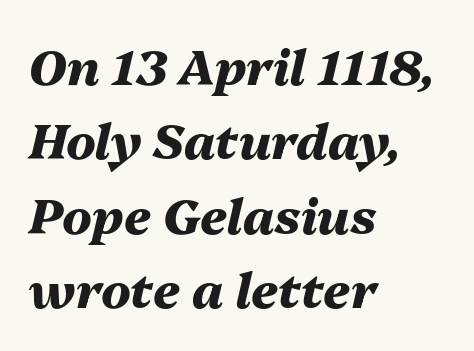
Observe the ordinary spacing: letters are neighbours, not strangers. The rendering anchors every line to the left-hand side. Students, observe: this is what conventionally led text looks like. Characters are canted at an angle relative to the baseline's perpendicular. Underline: absent. Character widths vary here, with narrow letters taking less room than wide ones.
